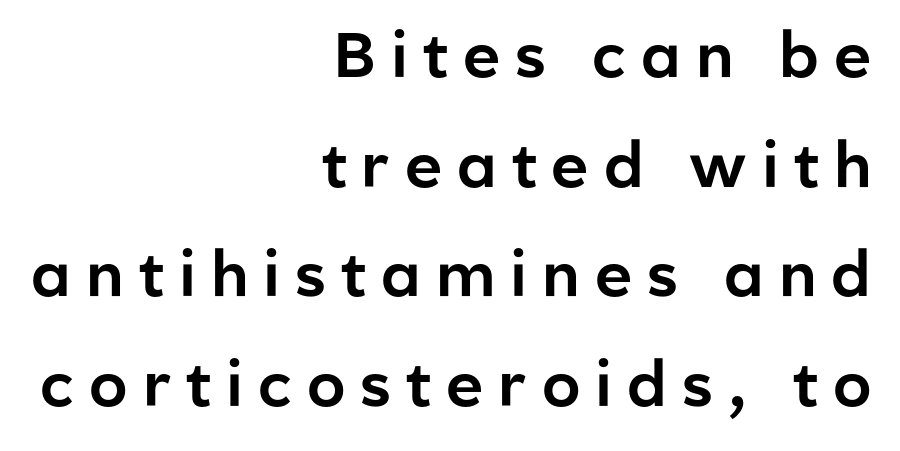
The face used here is proportionally spaced, like ordinary book or web type. Horizontally, the lines are justified to the trailing edge only. You can tell from the bare stems that sans-serif type was used. Does the lettering tilt? It doesn't — this is upright. Has an underline been added? It has not.
